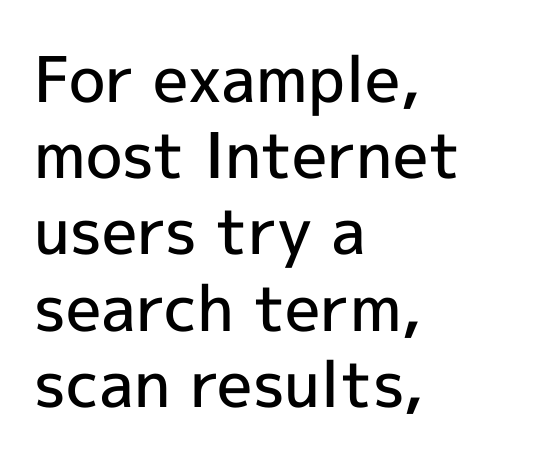
Q: Is the text bold? A: Semi-bold.
Q: Is the text italic (slanted)? A: No, it is upright.
Q: Is the typeface a serif or a sans-serif typeface? A: Sans-serif.
Q: Is the text underlined? A: No.
Q: How is the paragraph aligned? A: Left-aligned.
Q: Is the spacing between letters normal or unusually wide? A: Normal.
Q: Width (condensed, normal, or wide)? A: Normal.
Q: x-height? A: Medium.
Q: Monospaced? A: No.
